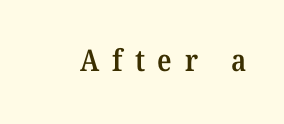
{"serif": "yes", "bold": "semi", "weight": "semibold", "width": "normal", "stroke_contrast": "medium", "x_height": "medium", "monospaced": "no", "underline": "no", "letter_spacing": "wide", "letter_spacing_em": 0.42, "glyph_px": 30}
